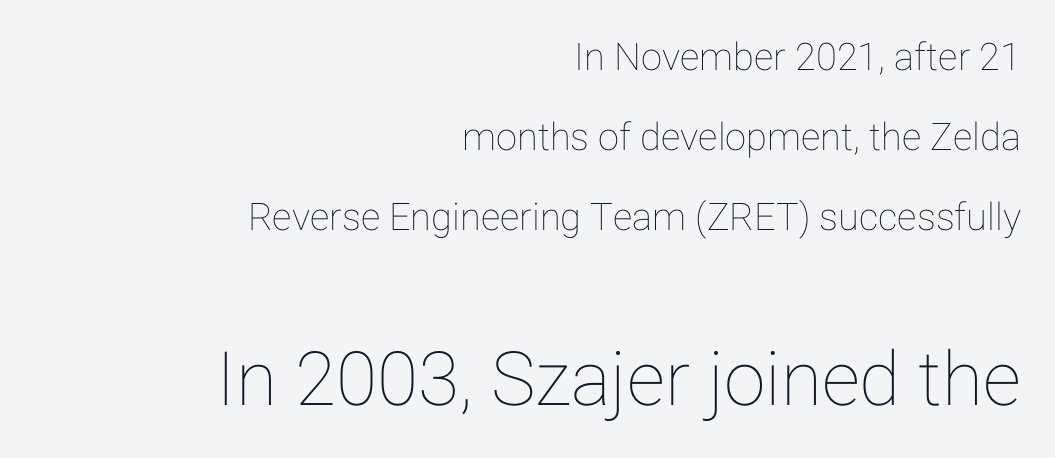
Q: Is the text italic (slanted)? A: No, it is upright.
Q: Is the text underlined? A: No.
Q: How is the paragraph aligned? A: Right-aligned.
Q: Is the spacing between letters normal or unusually wide? A: Normal.
Q: Is the spacing between lines tight, normal or loose? A: Loose.
Q: Which block of text is set in a larger size, the first (top) or the second (bottom)? A: The second (bottom) one.
Q: Width (condensed, normal, or wide)? A: Normal.
Q: Stroke contrast? A: Low.
Q: x-height? A: Medium.
Q: Monospaced? A: No.
